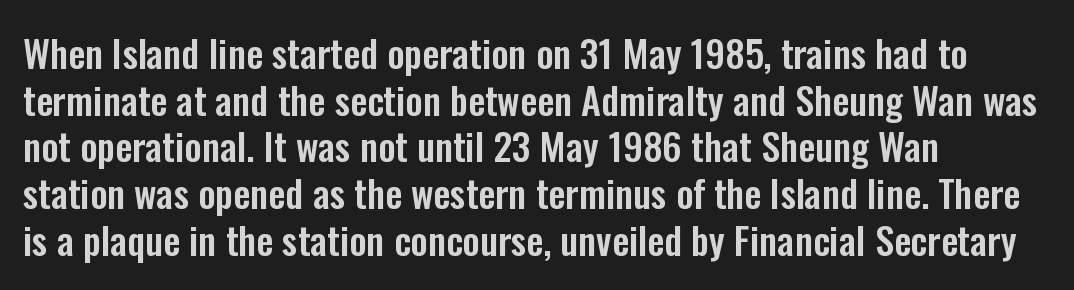
The passage shown is typed in a proportional face where columns would drift. Here the glyphs are tracked normally, forming tight word shapes. Unlike a traditional serif, this face leaves its strokes unadorned. Typeset ragged right — the left edge is the straight one. These lines were composed using upright roman letters.
